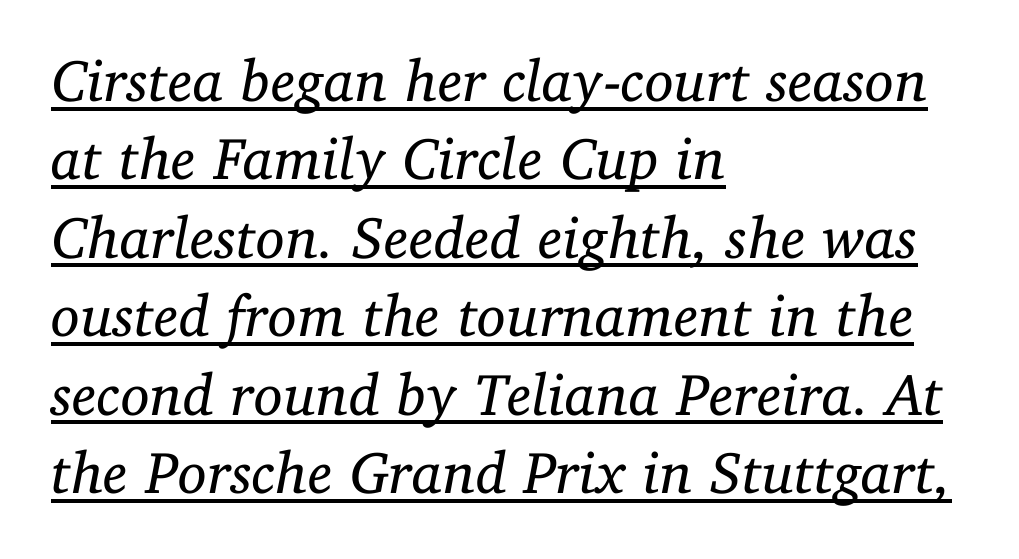
Q: Is the text bold? A: No.
Q: Is the text italic (slanted)? A: Yes, it leans right by about 11 degrees.
Q: Is the typeface a serif or a sans-serif typeface? A: Serif.
Q: Is the text underlined? A: Yes.
Q: How is the paragraph aligned? A: Left-aligned.
Q: Is the spacing between letters normal or unusually wide? A: Normal.
Q: Is the spacing between lines tight, normal or loose? A: Normal.
Q: Width (condensed, normal, or wide)? A: Normal.
Q: Stroke contrast? A: Low.
Q: x-height? A: Medium.
Q: Monospaced? A: No.
